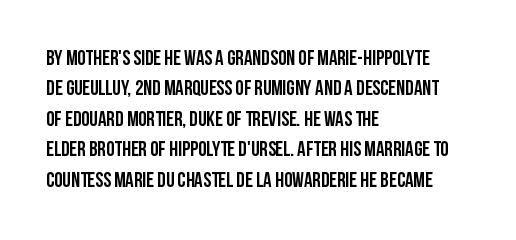
A bare baseline throughout the passage. This rendering uses left alignment, leaving the right contour irregular. Vertical strokes here are truly vertical. Glyph-to-glyph distance matches everyday printed text. If you measured baseline to baseline, you'd find a middling distance.
